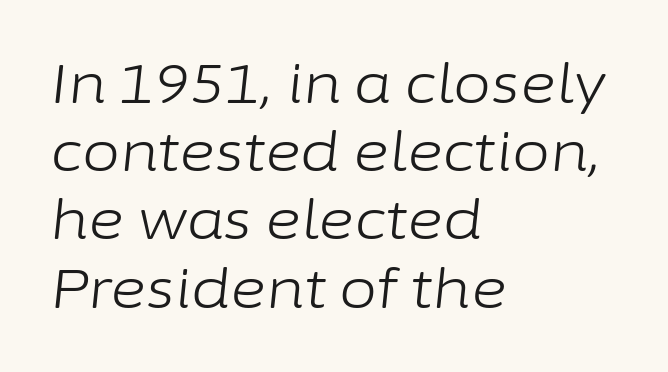
The image shows 55 px light type, italic (leaning right); set left-aligned, line spacing 1.24x, normal letter spacing, not underlined; low stroke contrast and a medium x-height.
